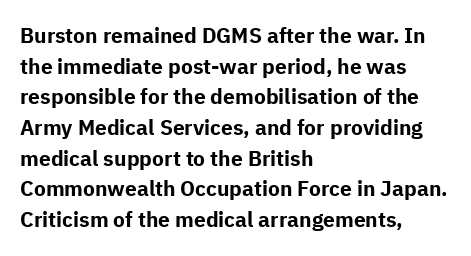
{"italic": "no", "bold": "yes", "underline": "no", "align": "left", "line_spacing": "normal", "line_spacing_ratio": 1.46, "letter_spacing": "normal", "letter_spacing_em": 0.0, "glyph_px": 21}
